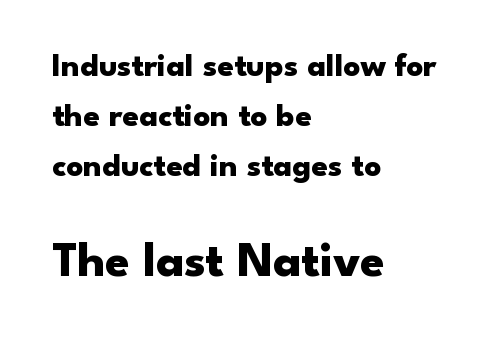
{"serif": "no", "italic": "no", "bold": "yes", "weight": "heavy", "width": "wide", "stroke_contrast": "low", "x_height": "small", "monospaced": "no", "underline": "no", "align": "left", "line_spacing": "normal", "line_spacing_ratio": 1.51, "letter_spacing": "normal", "letter_spacing_em": 0.0, "larger_block": "second", "size_ratio": 1.48, "glyph_px": 49}
